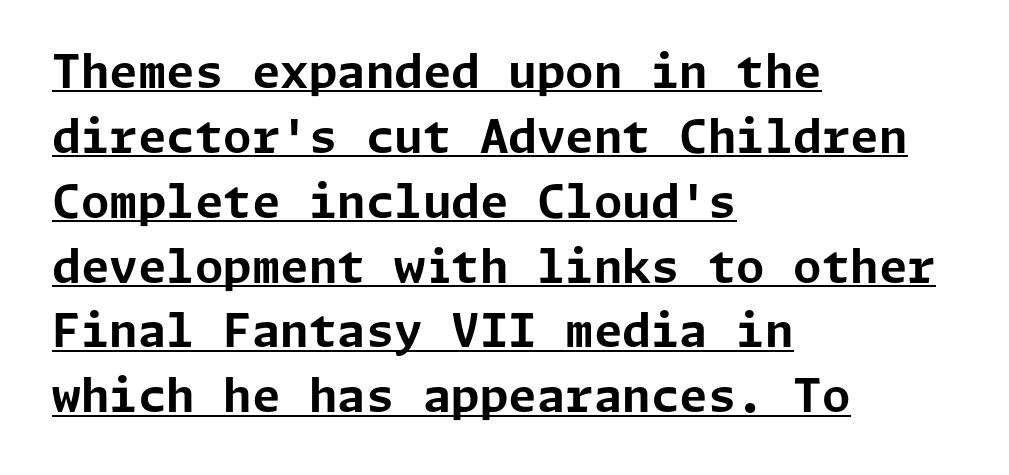
Q: Is the text bold? A: Yes.
Q: Is the text italic (slanted)? A: No, it is upright.
Q: Is the typeface a serif or a sans-serif typeface? A: Sans-serif.
Q: Is the text underlined? A: Yes.
Q: How is the paragraph aligned? A: Left-aligned.
Q: Is the spacing between letters normal or unusually wide? A: Normal.
Q: Is the spacing between lines tight, normal or loose? A: Normal.
Q: Width (condensed, normal, or wide)? A: Normal.
Q: Stroke contrast? A: Low.
Q: x-height? A: Medium.
